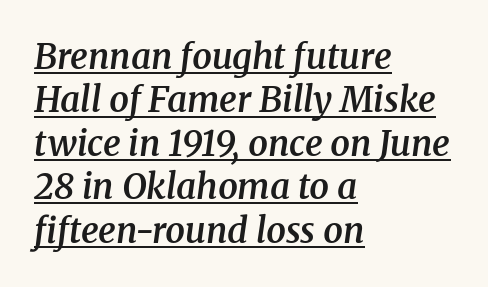
Q: Is the text bold? A: Semi-bold.
Q: Is the text italic (slanted)? A: Yes, it leans right by about 8 degrees.
Q: Is the typeface a serif or a sans-serif typeface? A: Serif.
Q: Is the text underlined? A: Yes.
Q: How is the paragraph aligned? A: Left-aligned.
Q: Is the spacing between letters normal or unusually wide? A: Normal.
Q: Width (condensed, normal, or wide)? A: Normal.
Q: Stroke contrast? A: Medium.
Q: x-height? A: Medium.
Q: Monospaced? A: No.
